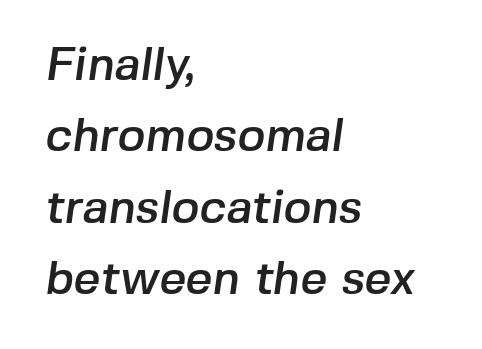
The image shows 47 px sans-serif type; set left-aligned, normal line spacing (1.52x), normal letter spacing, not underlined; low stroke contrast and a medium x-height.
